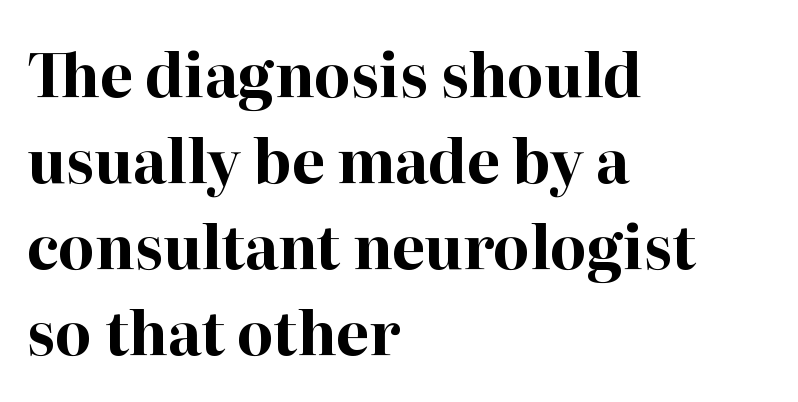
Do the characters align in a grid? No, the font is proportional. Summary of vertical rhythm: regular, with standard interline spacing. The string is rendered with underlining switched off. The face used here is seriffed, in the tradition of book romans. Vertical strokes here are truly vertical. The letterforms sit shoulder to shoulder at normal distance.
